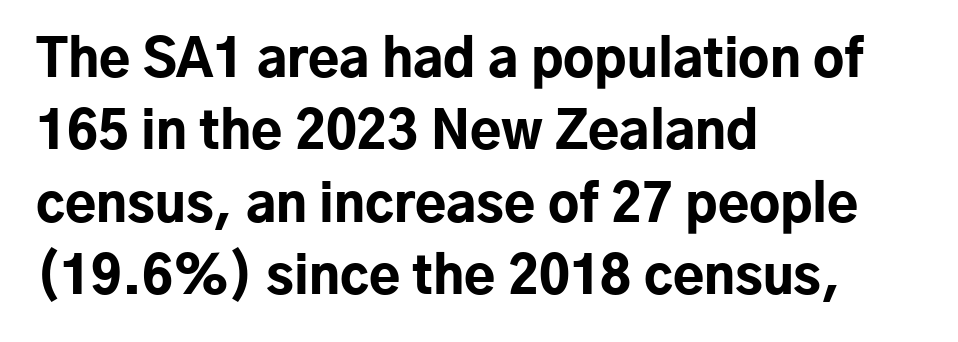
The image shows 51 px bold sans-serif type, upright; set left-aligned, normal line spacing (1.42x), normal letter spacing, not underlined; low stroke contrast and a medium x-height.
